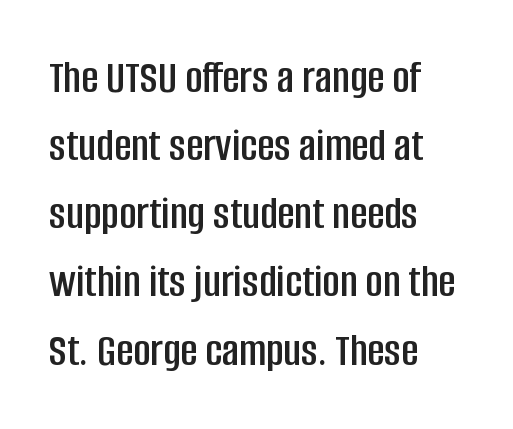
Q: Is the text italic (slanted)? A: No, it is upright.
Q: Is the typeface a serif or a sans-serif typeface? A: Sans-serif.
Q: Is the text underlined? A: No.
Q: How is the paragraph aligned? A: Left-aligned.
Q: Is the spacing between letters normal or unusually wide? A: Normal.
Q: Is the spacing between lines tight, normal or loose? A: Normal.
Q: Width (condensed, normal, or wide)? A: Condensed.
Q: Stroke contrast? A: Low.
Q: x-height? A: Large.
Q: Monospaced? A: No.
